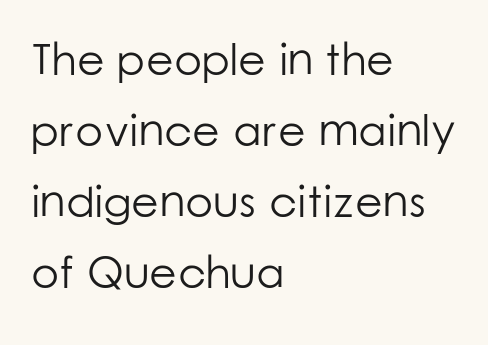
Q: Is the text bold? A: No.
Q: Is the text italic (slanted)? A: No, it is upright.
Q: Is the typeface a serif or a sans-serif typeface? A: Sans-serif.
Q: Is the text underlined? A: No.
Q: How is the paragraph aligned? A: Left-aligned.
Q: Is the spacing between letters normal or unusually wide? A: Normal.
Q: Is the spacing between lines tight, normal or loose? A: Normal.
Q: Width (condensed, normal, or wide)? A: Normal.
Q: Stroke contrast? A: Low.
Q: x-height? A: Medium.
Q: Monospaced? A: No.
